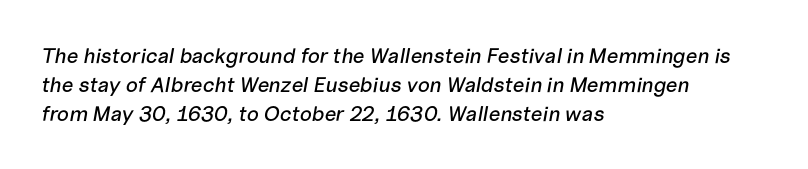
Left-aligned paragraph, ragged on the right. An italicized treatment has been applied to the whole sample. The gap between lines stays unmarked. Regarding leading, the lines here are spaced in the standard way.
